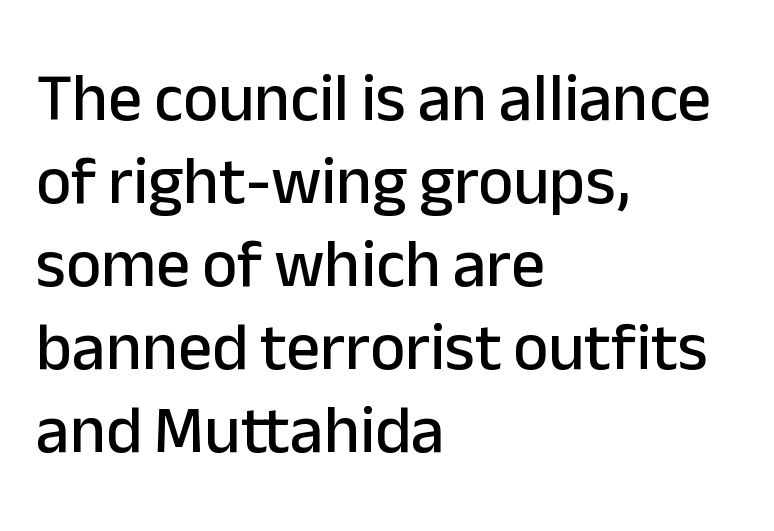
Rendered with straight, roman letterforms. Descender tails drop into unmarked territory. Look at the tracking — it's just the regular setting, nothing added. Think of a printed novel: that variable character pitch is what you see here. Nope, no serifs anywhere on these letters. In CSS terms this would be text-align: left.
